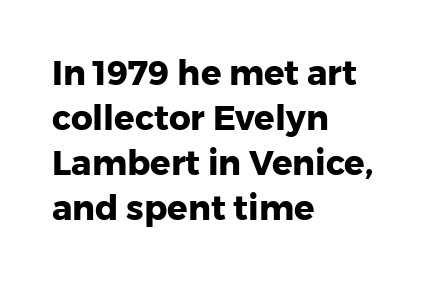
The image shows 34 px heavy sans-serif type, upright; set left-aligned, normal line spacing (1.32x), normal letter spacing, not underlined; low stroke contrast and a medium x-height.
